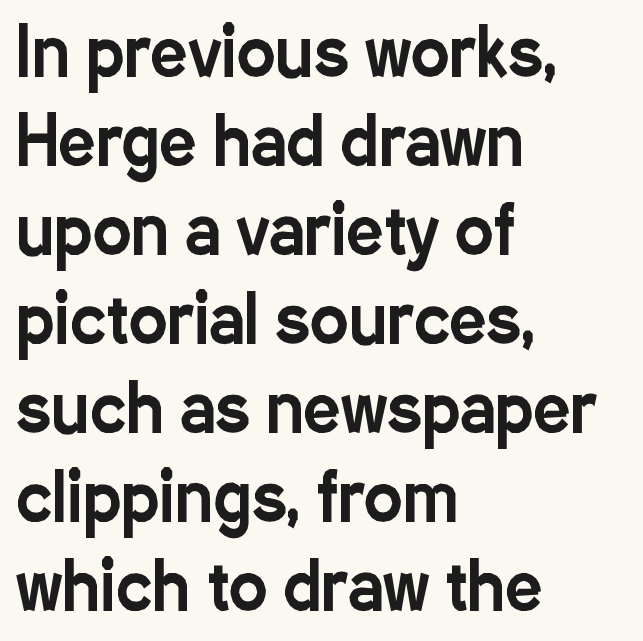
Q: Is the text italic (slanted)? A: No, it is upright.
Q: Is the typeface a serif or a sans-serif typeface? A: Sans-serif.
Q: Is the text underlined? A: No.
Q: How is the paragraph aligned? A: Left-aligned.
Q: Is the spacing between letters normal or unusually wide? A: Normal.
Q: Is the spacing between lines tight, normal or loose? A: Normal.
Q: Width (condensed, normal, or wide)? A: Condensed.
Q: Stroke contrast? A: Low.
Q: x-height? A: Medium.
Q: Monospaced? A: No.
